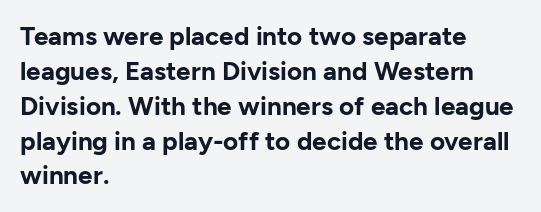
Q: Is the text bold? A: Yes.
Q: Is the text italic (slanted)? A: No, it is upright.
Q: Is the text underlined? A: No.
Q: How is the paragraph aligned? A: Left-aligned.
Q: Is the spacing between letters normal or unusually wide? A: Normal.
Q: Is the spacing between lines tight, normal or loose? A: Normal.
